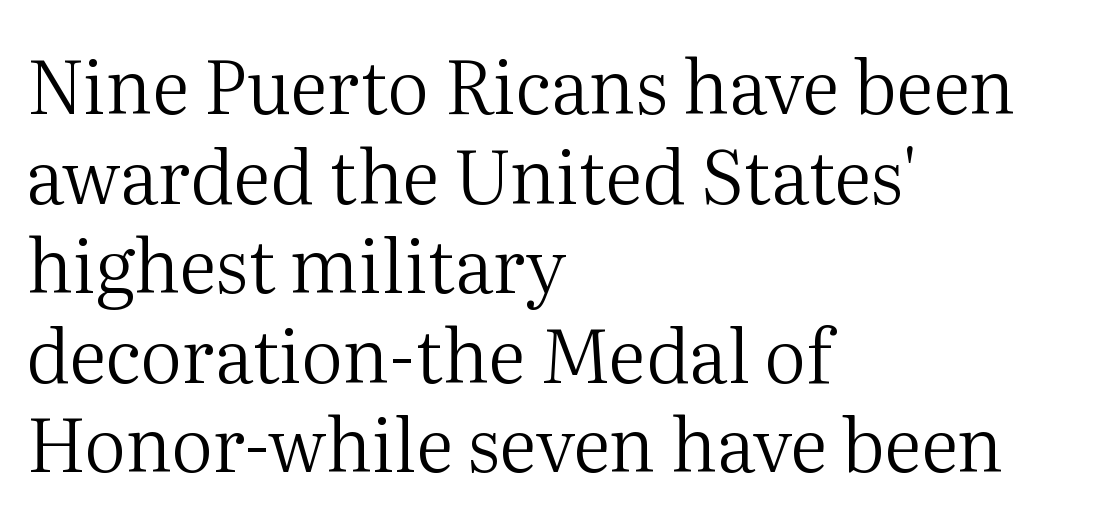
Caption: face not bold, strokes unweighted. Compared with typical body copy, the letter spacing here is the same. Underlining? Definitely not there. Does the type have serifs? Yes, each stem ends in a small foot.
